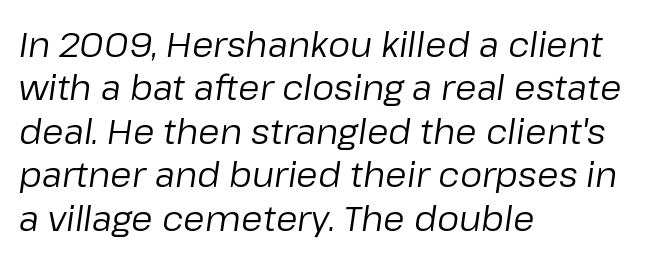
Q: Is the text bold? A: No.
Q: Is the text italic (slanted)? A: Yes, it leans right by about 8 degrees.
Q: Is the text underlined? A: No.
Q: How is the paragraph aligned? A: Left-aligned.
Q: Is the spacing between letters normal or unusually wide? A: Normal.
Q: Width (condensed, normal, or wide)? A: Normal.
Q: Stroke contrast? A: Low.
Q: x-height? A: Medium.
Q: Monospaced? A: No.
